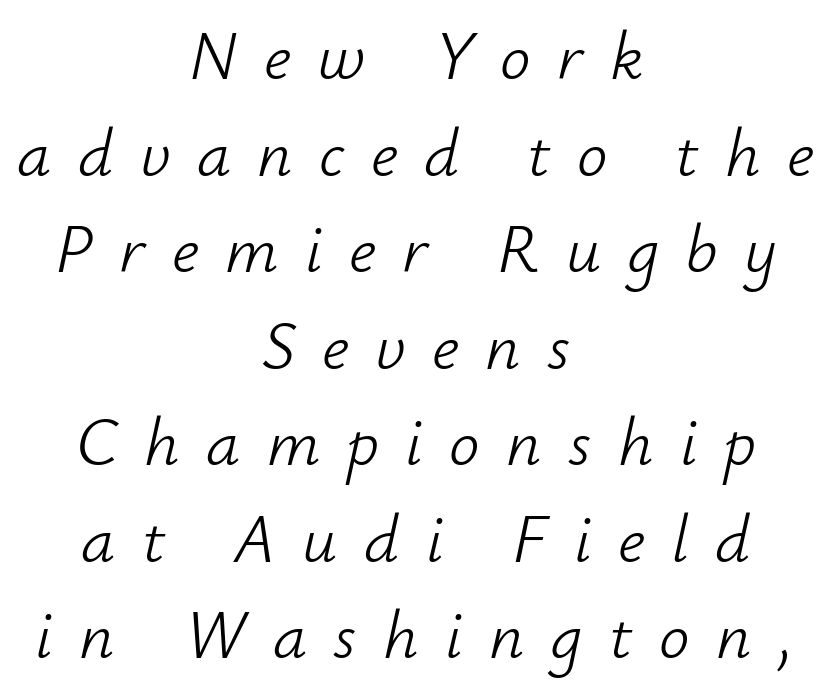
{"italic": "yes", "lean": "right", "slant_degrees": 12, "bold": "no", "weight": "light", "width": "normal", "stroke_contrast": "low", "x_height": "small", "monospaced": "no", "underline": "no", "align": "center", "line_spacing": "normal", "line_spacing_ratio": 1.42, "letter_spacing": "wide", "letter_spacing_em": 0.39, "glyph_px": 68}
